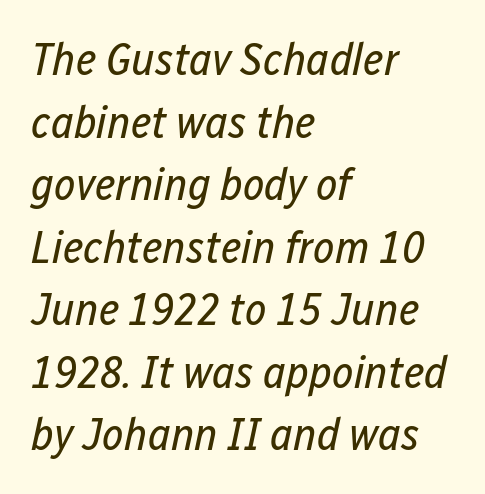
{"italic": "yes", "lean": "right", "slant_degrees": 12, "bold": "no", "weight": "regular", "width": "condensed", "stroke_contrast": "low", "x_height": "medium", "monospaced": "no", "underline": "no", "align": "left", "line_spacing": "normal", "line_spacing_ratio": 1.36, "letter_spacing": "normal", "letter_spacing_em": 0.0, "glyph_px": 46}
